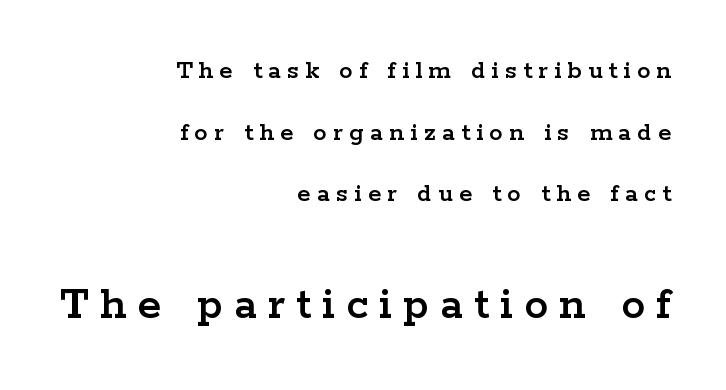
Q: Is the text italic (slanted)? A: No, it is upright.
Q: Is the typeface a serif or a sans-serif typeface? A: Serif.
Q: Is the text underlined? A: No.
Q: How is the paragraph aligned? A: Right-aligned.
Q: Is the spacing between letters normal or unusually wide? A: Unusually wide.
Q: Is the spacing between lines tight, normal or loose? A: Loose.
Q: Which block of text is set in a larger size, the first (top) or the second (bottom)? A: The second (bottom) one.
Q: Width (condensed, normal, or wide)? A: Wide.
Q: Stroke contrast? A: Low.
Q: x-height? A: Medium.
Q: Monospaced? A: No.
